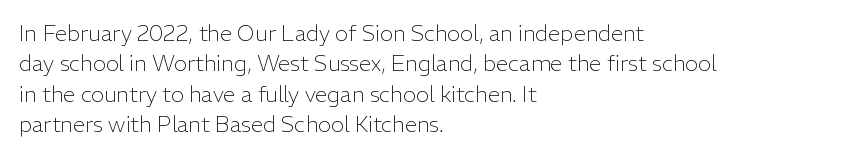
{"italic": "no", "bold": "no", "underline": "no", "align": "left", "line_spacing": "normal", "line_spacing_ratio": 1.38, "letter_spacing": "normal", "letter_spacing_em": 0.0, "glyph_px": 22}
